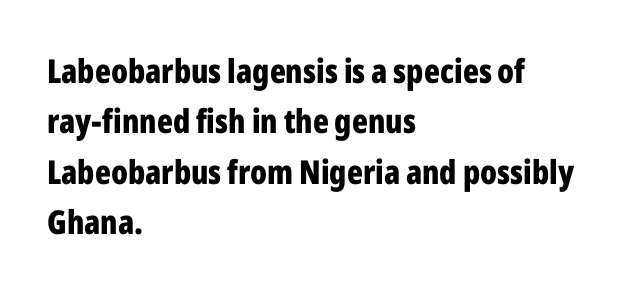
Q: Is the text bold? A: Yes.
Q: Is the text italic (slanted)? A: No, it is upright.
Q: Is the typeface a serif or a sans-serif typeface? A: Sans-serif.
Q: Is the text underlined? A: No.
Q: How is the paragraph aligned? A: Left-aligned.
Q: Is the spacing between letters normal or unusually wide? A: Normal.
Q: Is the spacing between lines tight, normal or loose? A: Normal.
Q: Width (condensed, normal, or wide)? A: Condensed.
Q: Stroke contrast? A: Low.
Q: x-height? A: Medium.
Q: Monospaced? A: No.
